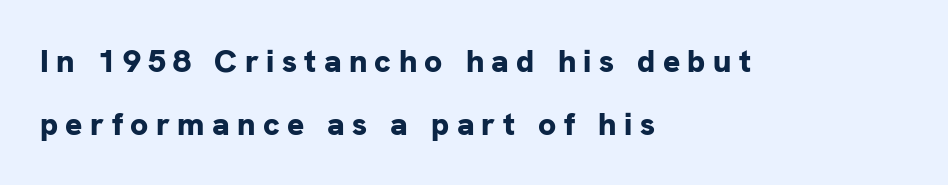
{"serif": "no", "italic": "no", "bold": "yes", "weight": "bold", "width": "normal", "stroke_contrast": "low", "x_height": "medium", "monospaced": "no", "underline": "no", "align": "left", "line_spacing": "loose", "line_spacing_ratio": 1.96, "letter_spacing": "wide", "letter_spacing_em": 0.23, "glyph_px": 32}
